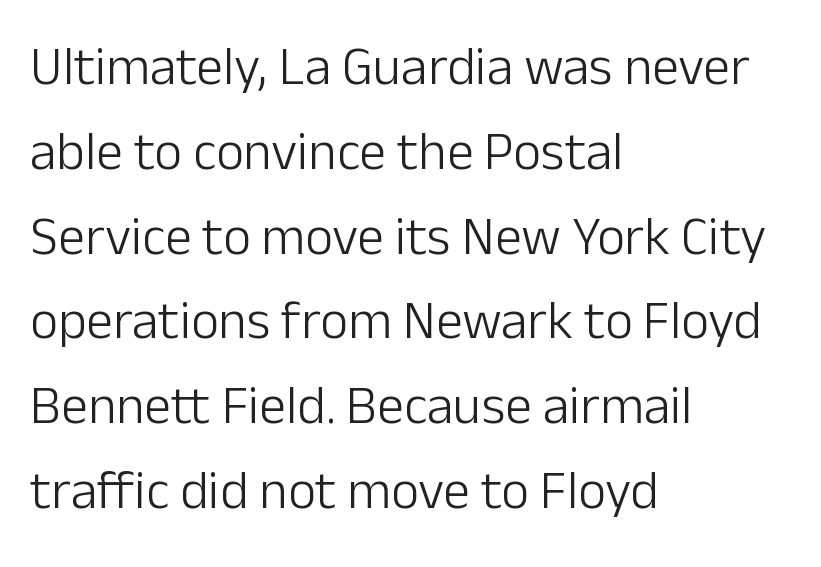
Underlining? Definitely not there. No chunkiness to these letters — they're not bold. This block has exactly the height ordinary leading produces. The rendering anchors every line to the left-hand side. Is this a fixed-width face? No — the glyphs have proportional, varying widths.
